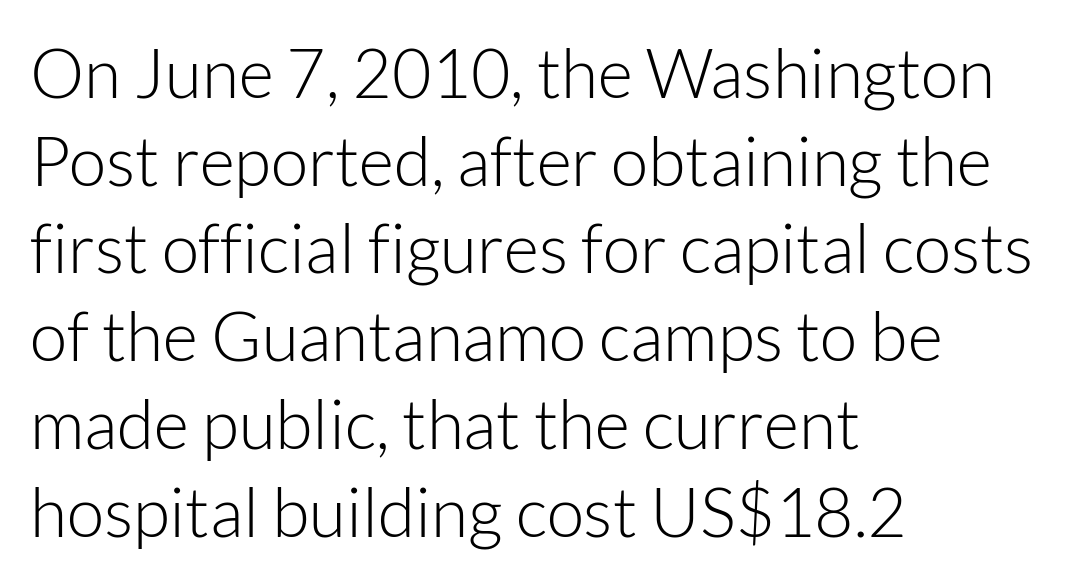
Q: Is the text bold? A: No.
Q: Is the text italic (slanted)? A: No, it is upright.
Q: Is the typeface a serif or a sans-serif typeface? A: Sans-serif.
Q: Is the text underlined? A: No.
Q: How is the paragraph aligned? A: Left-aligned.
Q: Is the spacing between letters normal or unusually wide? A: Normal.
Q: Is the spacing between lines tight, normal or loose? A: Normal.
Q: Width (condensed, normal, or wide)? A: Normal.
Q: Stroke contrast? A: Low.
Q: x-height? A: Medium.
Q: Monospaced? A: No.
